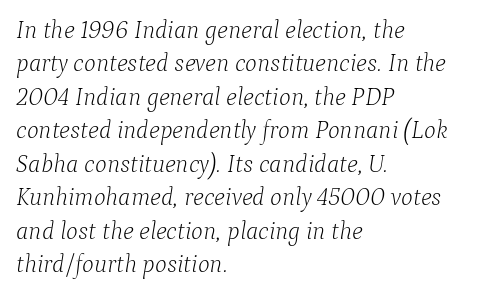
Q: Is the text bold? A: No.
Q: Is the text italic (slanted)? A: Yes, it leans right by about 9 degrees.
Q: Is the text underlined? A: No.
Q: How is the paragraph aligned? A: Left-aligned.
Q: Is the spacing between letters normal or unusually wide? A: Normal.
Q: Is the spacing between lines tight, normal or loose? A: Normal.
